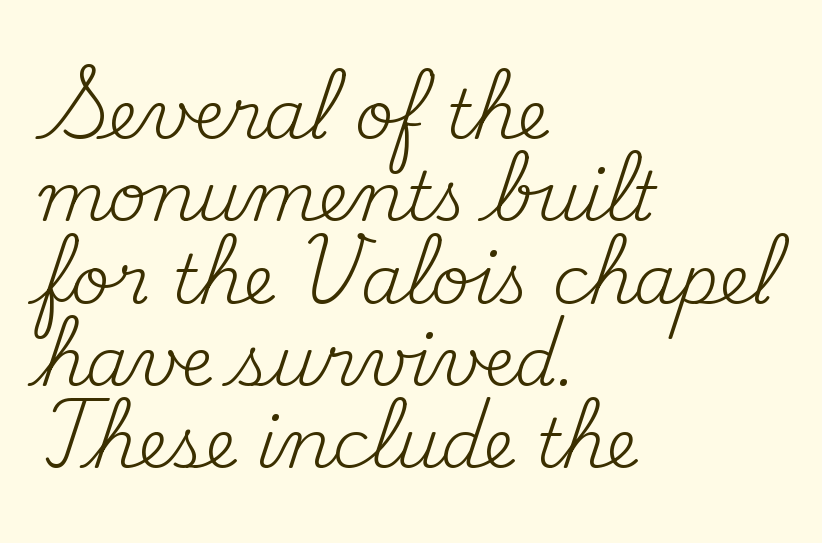
The image shows 68 px regular-weight serif type; set left-aligned, line spacing 1.21x, normal letter spacing, not underlined; medium stroke contrast and a small x-height.
